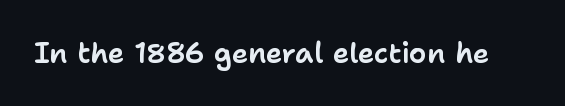
The image shows 28 px sans-serif type, upright; set normal letter spacing, not underlined; low stroke contrast and a medium x-height.
